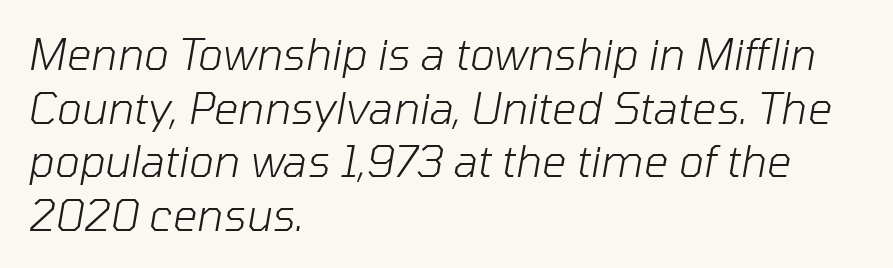
{"italic": "yes", "lean": "right", "slant_degrees": 10, "bold": "no", "weight": "light", "width": "normal", "stroke_contrast": "low", "x_height": "medium", "monospaced": "no", "underline": "no", "align": "left", "line_spacing": "normal", "line_spacing_ratio": 1.25, "letter_spacing": "normal", "letter_spacing_em": 0.0, "glyph_px": 43}
